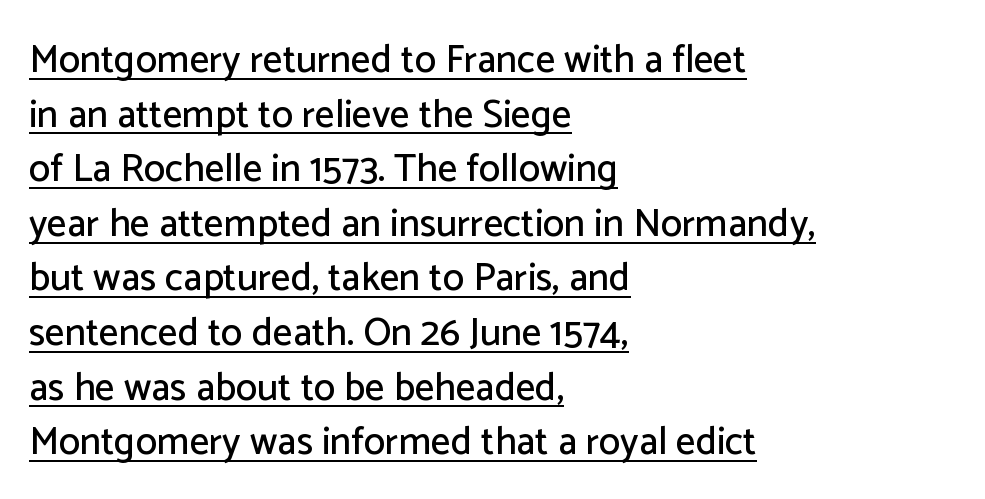
Q: Is the text italic (slanted)? A: No, it is upright.
Q: Is the typeface a serif or a sans-serif typeface? A: Sans-serif.
Q: Is the text underlined? A: Yes.
Q: How is the paragraph aligned? A: Left-aligned.
Q: Is the spacing between letters normal or unusually wide? A: Normal.
Q: Is the spacing between lines tight, normal or loose? A: Normal.
Q: Width (condensed, normal, or wide)? A: Normal.
Q: Stroke contrast? A: Low.
Q: x-height? A: Medium.
Q: Monospaced? A: No.
